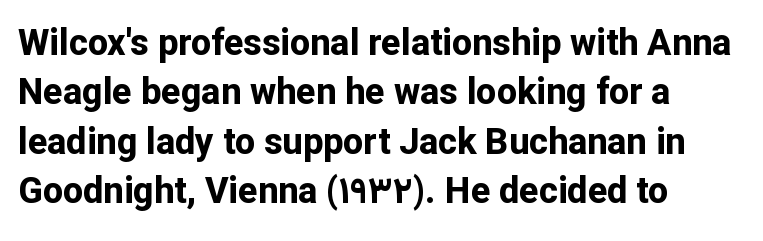
{"serif": "no", "italic": "no", "bold": "yes", "weight": "bold", "width": "normal", "stroke_contrast": "low", "x_height": "medium", "monospaced": "no", "underline": "no", "align": "left", "line_spacing": "normal", "line_spacing_ratio": 1.37, "letter_spacing": "normal", "letter_spacing_em": 0.0, "glyph_px": 36}
